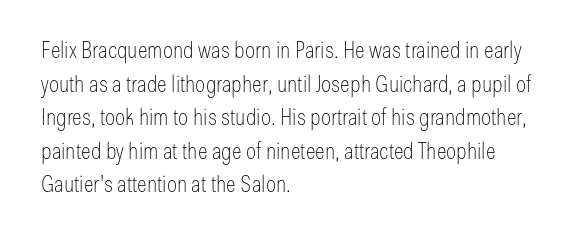
Q: Is the text bold? A: No.
Q: Is the text italic (slanted)? A: No, it is upright.
Q: Is the text underlined? A: No.
Q: How is the paragraph aligned? A: Left-aligned.
Q: Is the spacing between letters normal or unusually wide? A: Normal.
Q: Is the spacing between lines tight, normal or loose? A: Normal.
